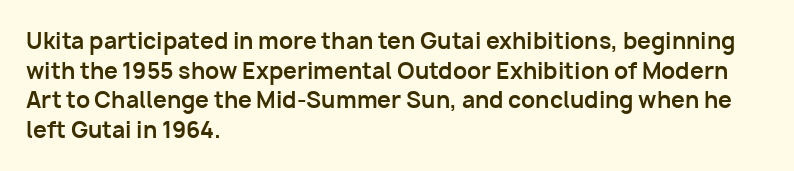
The image shows 22 px bold type, upright; set left-aligned, normal line spacing (1.35x), normal letter spacing, not underlined.
